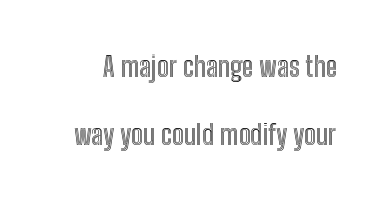
This block would shrink considerably if given ordinary leading; it's expanded now. Check the space under the baseline: it is left empty. Honestly, the letter spacing is just normal — you wouldn't notice it. Think of a printed novel: that variable character pitch is what you see here.
